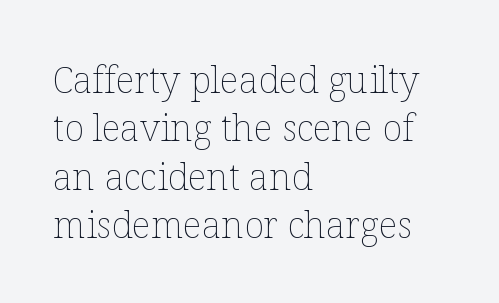
{"italic": "no", "bold": "no", "weight": "thin", "width": "normal", "stroke_contrast": "low", "x_height": "medium", "monospaced": "no", "underline": "no", "align": "left", "line_spacing": "normal", "line_spacing_ratio": 1.31, "letter_spacing": "normal", "letter_spacing_em": 0.0, "glyph_px": 37}
